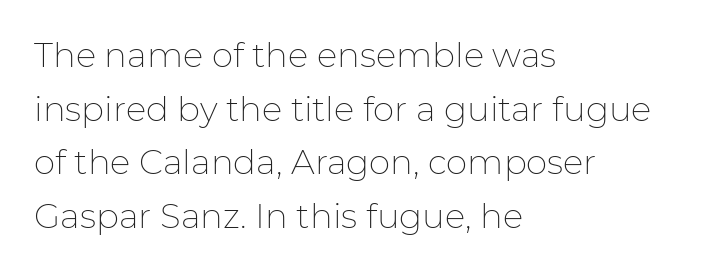
The image shows 34 px thin sans-serif type, upright; set left-aligned, normal line spacing (1.58x), normal letter spacing, not underlined; low stroke contrast and a medium x-height.
